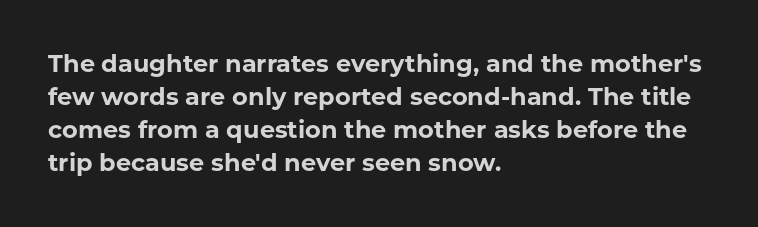
The image shows 24 px bold type, upright; set left-aligned, normal line spacing (1.38x), normal letter spacing, not underlined.
